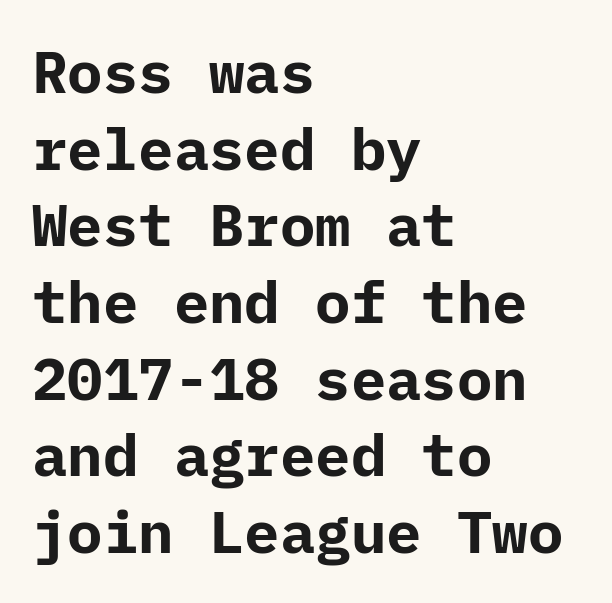
Q: Is the text bold? A: Yes.
Q: Is the text italic (slanted)? A: No, it is upright.
Q: Is the typeface a serif or a sans-serif typeface? A: Sans-serif.
Q: Is the text underlined? A: No.
Q: How is the paragraph aligned? A: Left-aligned.
Q: Is the spacing between letters normal or unusually wide? A: Normal.
Q: Is the spacing between lines tight, normal or loose? A: Normal.
Q: Width (condensed, normal, or wide)? A: Normal.
Q: Stroke contrast? A: Low.
Q: x-height? A: Medium.
